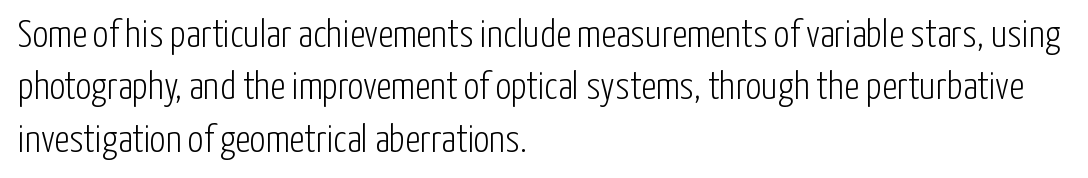
This is not heavy type; no bold has been used. Nobody drew a line under any word here. Typographically, this falls in the sans-serif category. This is the regular roman posture of the typeface.
